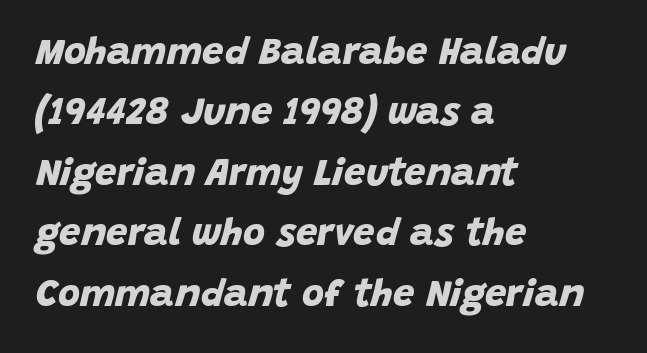
Q: Is the text bold? A: Yes.
Q: Is the typeface a serif or a sans-serif typeface? A: Sans-serif.
Q: Is the text underlined? A: No.
Q: How is the paragraph aligned? A: Left-aligned.
Q: Is the spacing between letters normal or unusually wide? A: Normal.
Q: Is the spacing between lines tight, normal or loose? A: Normal.
Q: Width (condensed, normal, or wide)? A: Normal.
Q: Stroke contrast? A: Low.
Q: x-height? A: Large.
Q: Monospaced? A: No.
